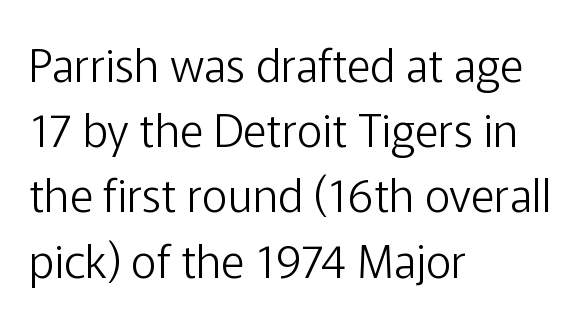
Q: Is the text bold? A: No.
Q: Is the text italic (slanted)? A: No, it is upright.
Q: Is the typeface a serif or a sans-serif typeface? A: Sans-serif.
Q: Is the text underlined? A: No.
Q: How is the paragraph aligned? A: Left-aligned.
Q: Is the spacing between letters normal or unusually wide? A: Normal.
Q: Is the spacing between lines tight, normal or loose? A: Normal.
Q: Width (condensed, normal, or wide)? A: Normal.
Q: Stroke contrast? A: Low.
Q: x-height? A: Medium.
Q: Monospaced? A: No.
